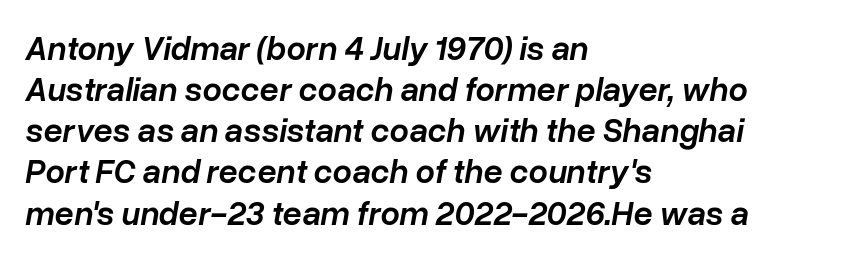
The face used here is a semibold: visibly heavier than regular, lighter than bold. In CSS terms this would be text-align: left. Emphasis-style slanted type is in use. Do the characters align in a grid? No, the font is proportional.
